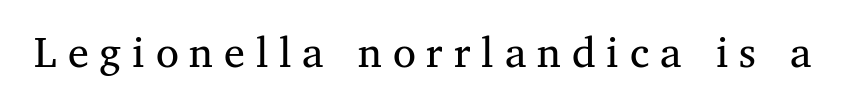
The image shows 42 px regular-weight serif type; set unusually wide letter spacing (+0.26 em), not underlined; medium stroke contrast and a medium x-height.
